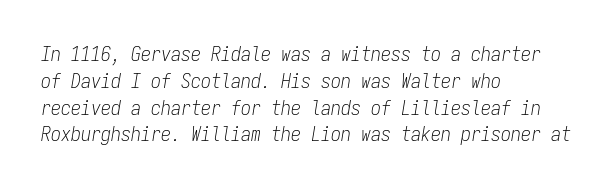
Glance below the letters and you will spot only blank space. Casual observation: everything's shoved over to the left. Look at the tracking — it's just the regular setting, nothing added. On a weight scale, this lands at 450 or below. Students, observe: this is what conventionally led text looks like.
